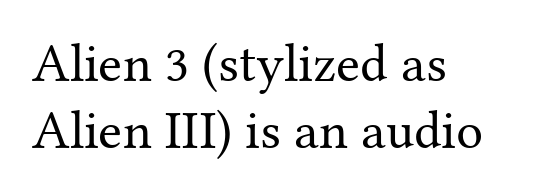
The image shows 54 px regular-weight serif type, upright; set left-aligned, normal line spacing (1.25x), normal letter spacing, not underlined; medium stroke contrast and a medium x-height.
